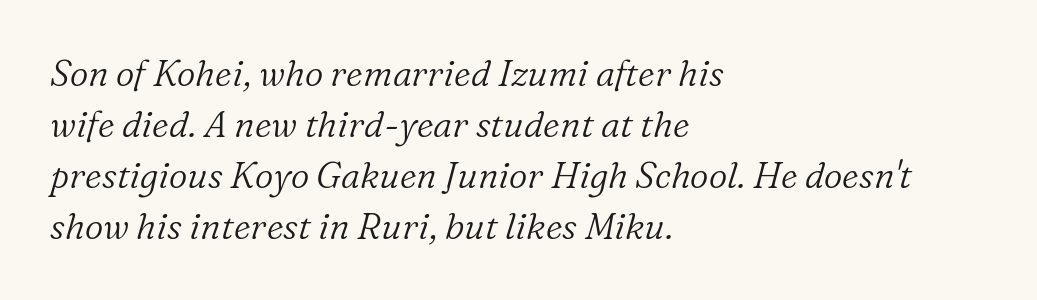
This block has exactly the height ordinary leading produces. Letters rest on an invisible, unmarked baseline. Bold? No — there's no thickening of the strokes. Check where the strokes stop: tiny serifs finish them off. Proportional: the letters do not fall into vertical columns.
